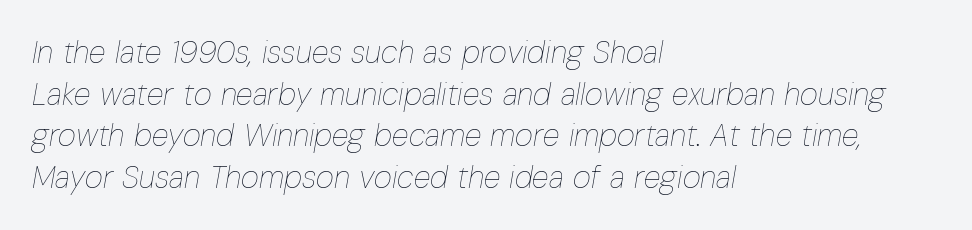
A normal amount of white space separates one row of letters from the next. Tracking here is standard; glyphs follow each other at the usual distance. The rendering uses natural spacing where letterforms have individual widths. Has an underline been added? It has not. The font is comparable to plain body text, perhaps lighter. Each line starts at the same left margin while the right side varies.
